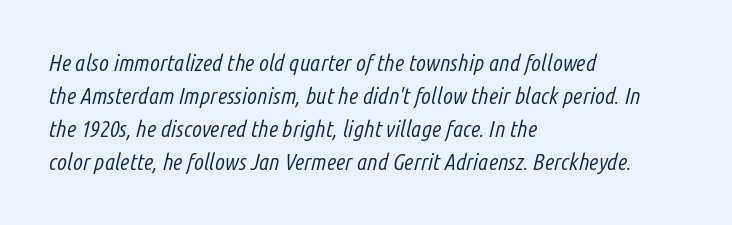
Heft: none added — not bold. The gaps between neighbouring characters are ordinary and unremarkable. Underline: absent. A classic flush-left, rag-right setting is used for this passage.
